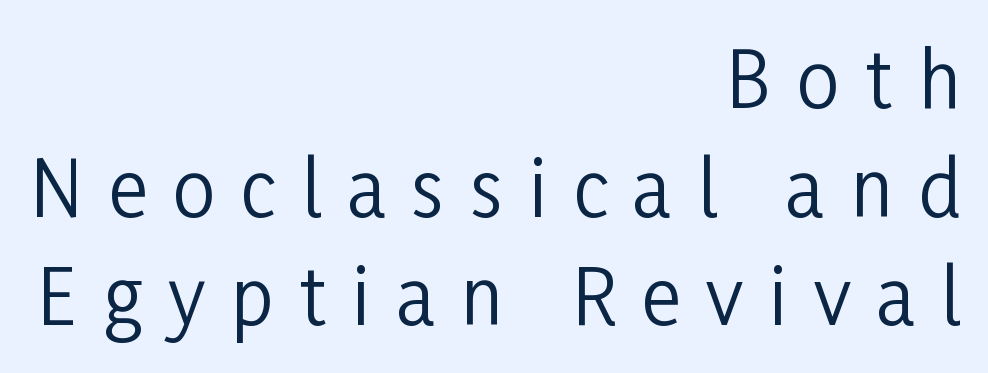
The image shows 76 px regular-weight, condensed sans-serif type, upright; set right-aligned, normal line spacing (1.43x), unusually wide letter spacing (+0.34 em), not underlined; low stroke contrast and a medium x-height.
